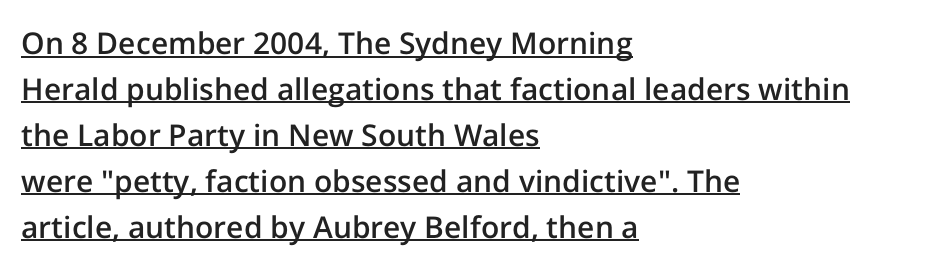
The image shows 30 px semibold sans-serif type, upright; set left-aligned, normal line spacing (1.53x), normal letter spacing, underlined; low stroke contrast and a medium x-height.
